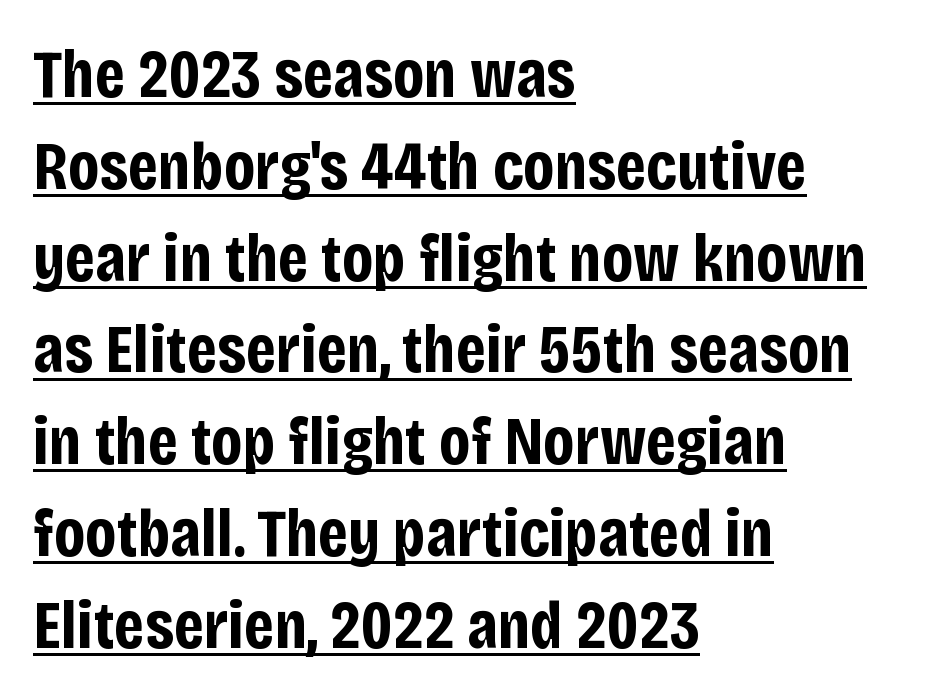
Q: Is the text bold? A: Yes.
Q: Is the text italic (slanted)? A: No, it is upright.
Q: Is the typeface a serif or a sans-serif typeface? A: Sans-serif.
Q: Is the text underlined? A: Yes.
Q: How is the paragraph aligned? A: Left-aligned.
Q: Is the spacing between letters normal or unusually wide? A: Normal.
Q: Is the spacing between lines tight, normal or loose? A: Normal.
Q: Width (condensed, normal, or wide)? A: Condensed.
Q: Stroke contrast? A: Low.
Q: x-height? A: Large.
Q: Monospaced? A: No.
